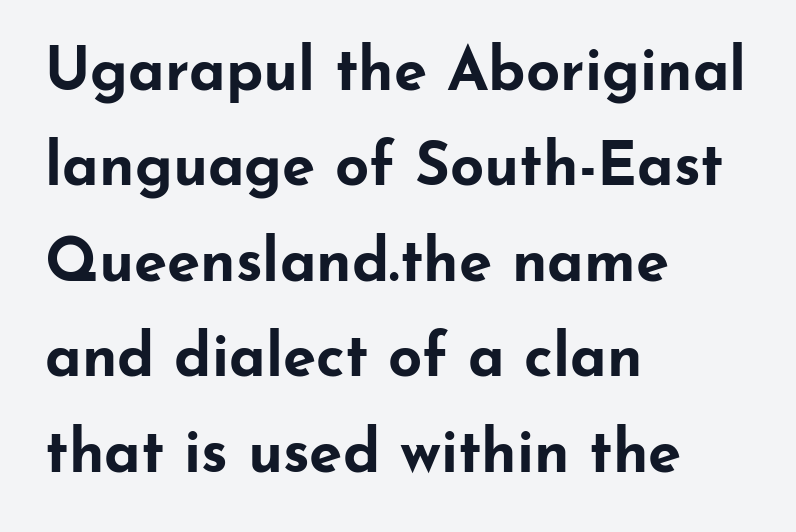
Q: Is the text bold? A: Yes.
Q: Is the text italic (slanted)? A: No, it is upright.
Q: Is the typeface a serif or a sans-serif typeface? A: Sans-serif.
Q: Is the text underlined? A: No.
Q: How is the paragraph aligned? A: Left-aligned.
Q: Is the spacing between letters normal or unusually wide? A: Normal.
Q: Is the spacing between lines tight, normal or loose? A: Normal.
Q: Width (condensed, normal, or wide)? A: Wide.
Q: Stroke contrast? A: Low.
Q: x-height? A: Small.
Q: Monospaced? A: No.
